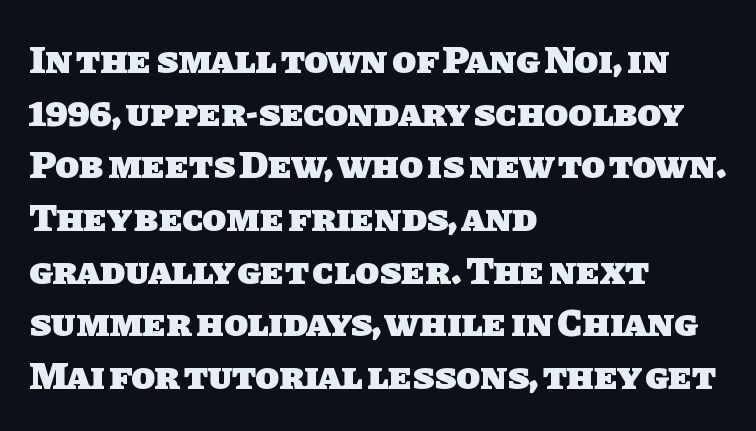
{"serif": "no", "bold": "yes", "weight": "heavy", "width": "normal", "stroke_contrast": "low", "x_height": "large", "monospaced": "no", "underline": "no", "align": "left", "line_spacing": "normal", "line_spacing_ratio": 1.35, "letter_spacing": "normal", "letter_spacing_em": 0.0, "glyph_px": 39}
